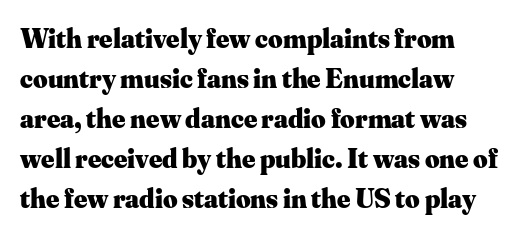
{"serif": "yes", "italic": "no", "bold": "yes", "weight": "heavy", "width": "normal", "stroke_contrast": "medium", "x_height": "small", "monospaced": "no", "underline": "no", "align": "left", "line_spacing": "normal", "line_spacing_ratio": 1.43, "letter_spacing": "normal", "letter_spacing_em": 0.0, "glyph_px": 28}
